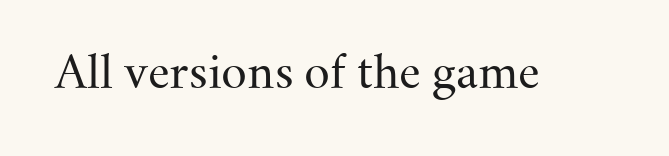
The image shows 45 px regular-weight serif type, upright; set normal letter spacing, not underlined; medium stroke contrast and a small x-height.
